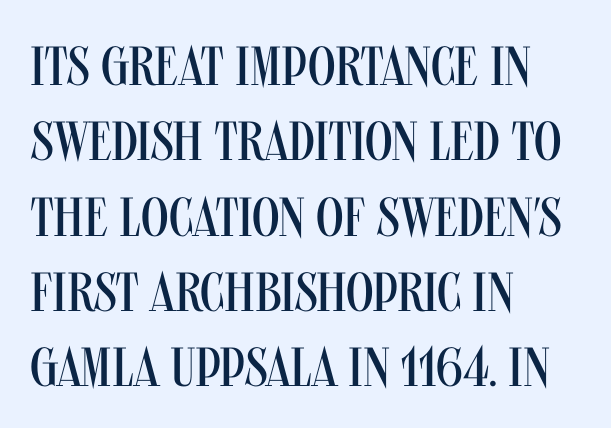
Q: Is the text bold? A: No.
Q: Is the text italic (slanted)? A: No, it is upright.
Q: Is the typeface a serif or a sans-serif typeface? A: Sans-serif.
Q: Is the text underlined? A: No.
Q: How is the paragraph aligned? A: Left-aligned.
Q: Is the spacing between letters normal or unusually wide? A: Normal.
Q: Is the spacing between lines tight, normal or loose? A: Normal.
Q: Width (condensed, normal, or wide)? A: Condensed.
Q: Stroke contrast? A: Medium.
Q: x-height? A: Large.
Q: Monospaced? A: No.
